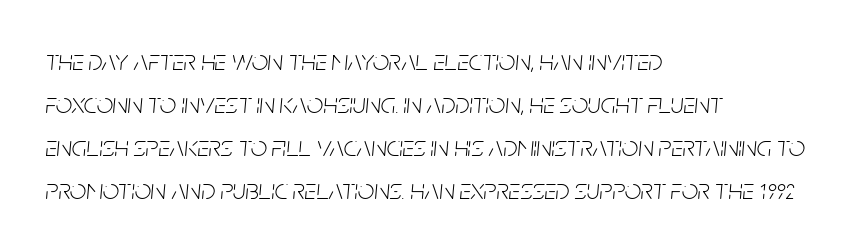
Q: Is the text bold? A: No.
Q: Is the text italic (slanted)? A: Yes, it leans right by about 5 degrees.
Q: Is the text underlined? A: No.
Q: How is the paragraph aligned? A: Left-aligned.
Q: Is the spacing between letters normal or unusually wide? A: Normal.
Q: Is the spacing between lines tight, normal or loose? A: Normal.
Q: Width (condensed, normal, or wide)? A: Condensed.
Q: Stroke contrast? A: Low.
Q: x-height? A: Large.
Q: Monospaced? A: No.
